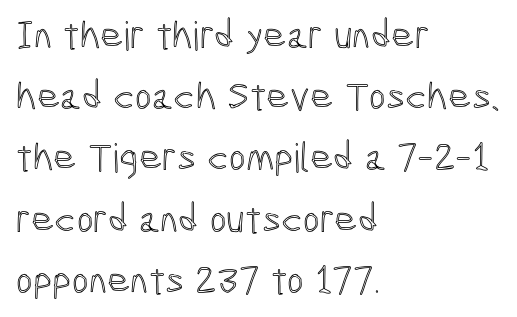
The image shows 40 px condensed type, upright; set left-aligned, normal line spacing (1.53x), normal letter spacing, not underlined; a medium x-height.
